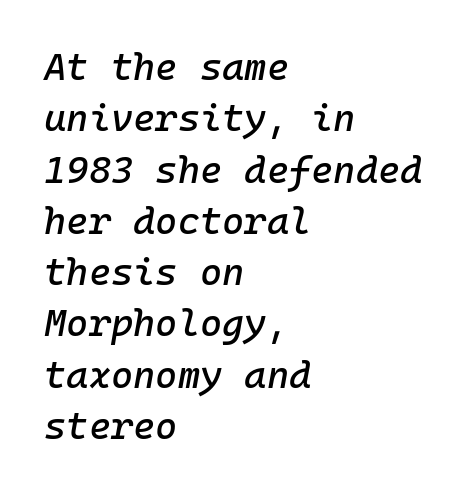
{"italic": "yes", "lean": "right", "slant_degrees": 10, "width": "normal", "stroke_contrast": "low", "x_height": "medium", "monospaced": "yes", "underline": "no", "align": "left", "line_spacing": "normal", "line_spacing_ratio": 1.35, "letter_spacing": "normal", "letter_spacing_em": 0.0, "glyph_px": 38}
